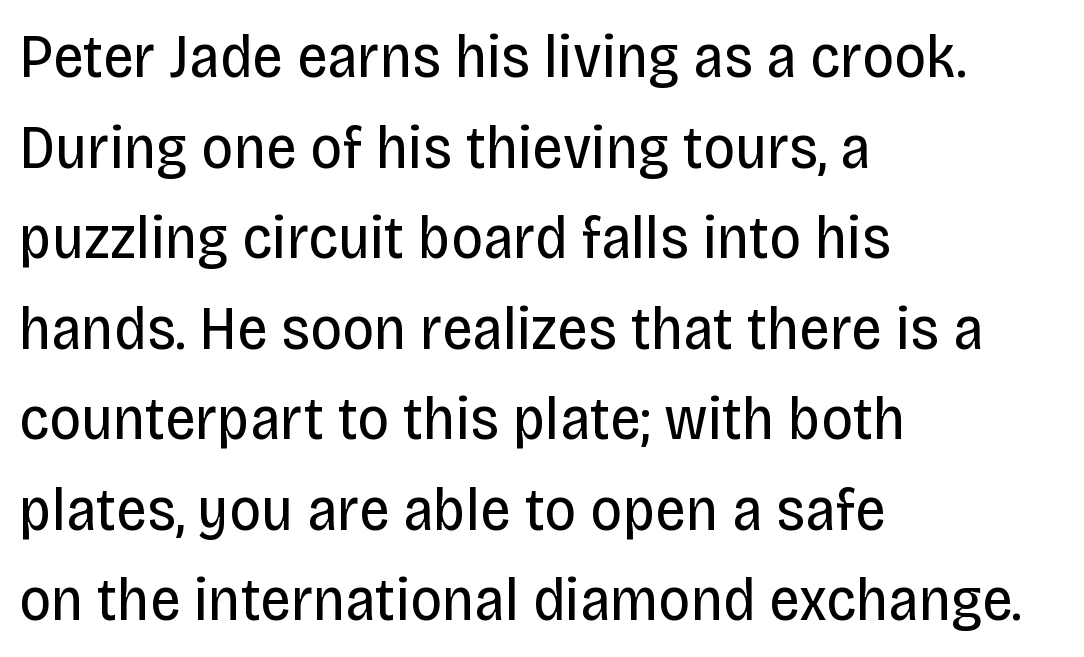
{"serif": "no", "italic": "no", "bold": "no", "weight": "regular", "width": "condensed", "stroke_contrast": "low", "x_height": "large", "monospaced": "no", "underline": "no", "align": "left", "line_spacing": "normal", "line_spacing_ratio": 1.46, "letter_spacing": "normal", "letter_spacing_em": 0.0, "glyph_px": 62}
